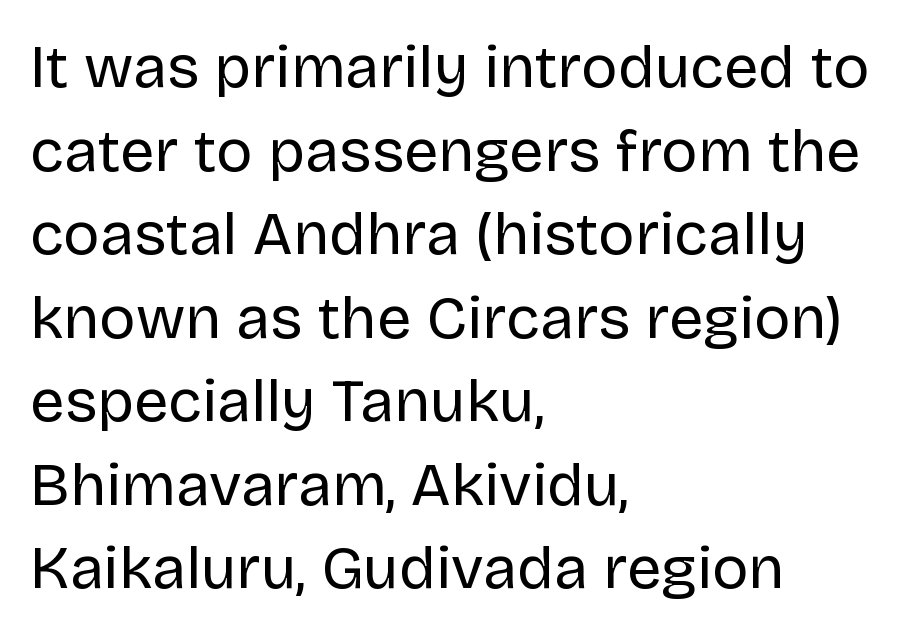
Each letter keeps its own natural width here, so spacing adapts to shape. Baseline-to-baseline distance is the conventional proportion of letter height. Compared with a centered layout, this one pins lines to the left instead. Letter spacing: default. Rendered with straight, roman letterforms. This is not heavy type; no bold has been used.
